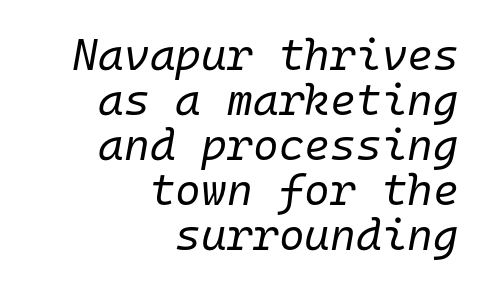
{"italic": "yes", "lean": "right", "slant_degrees": 10, "bold": "no", "weight": "regular", "width": "normal", "stroke_contrast": "low", "x_height": "medium", "monospaced": "yes", "underline": "no", "align": "right", "line_spacing": "tight", "line_spacing_ratio": 1.02, "letter_spacing": "normal", "letter_spacing_em": 0.0, "glyph_px": 44}
